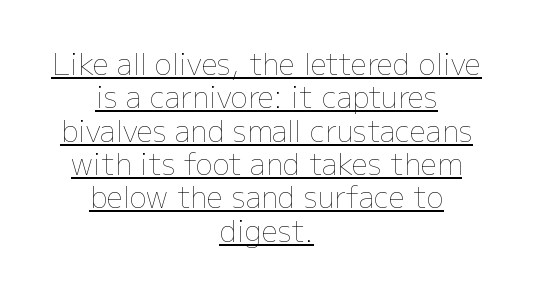
The image shows 29 px thin type, upright; set centered, tight line spacing (1.15x), normal letter spacing, underlined; low stroke contrast and a medium x-height.
